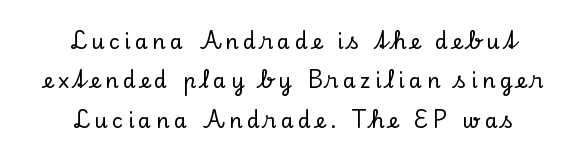
Q: Is the text italic (slanted)? A: No, it is upright.
Q: Is the text underlined? A: No.
Q: How is the paragraph aligned? A: Centered.
Q: Is the spacing between letters normal or unusually wide? A: Unusually wide.
